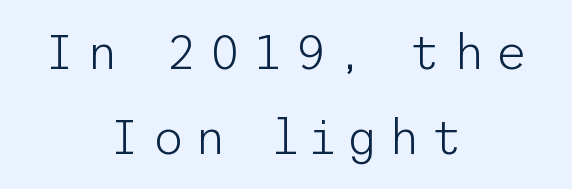
The image shows 49 px light sans-serif type, upright; set centered, line spacing 1.73x, unusually wide letter spacing (+0.23 em), not underlined; low stroke contrast and a medium x-height.
